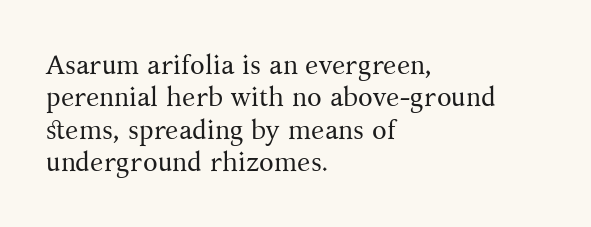
The image shows 27 px text type, upright; set left-aligned, line spacing 1.2x, normal letter spacing, not underlined.
